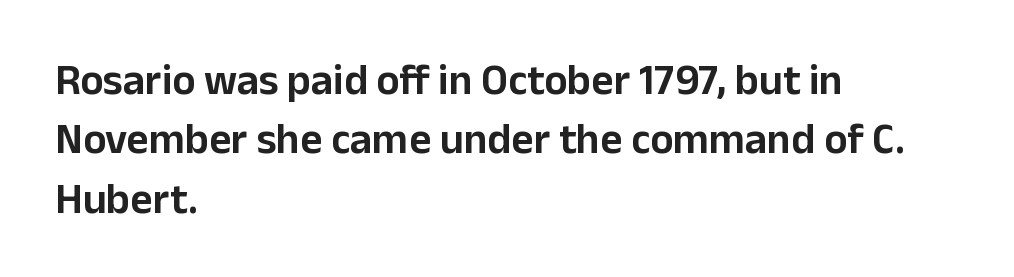
Q: Is the text italic (slanted)? A: No, it is upright.
Q: Is the typeface a serif or a sans-serif typeface? A: Sans-serif.
Q: Is the text underlined? A: No.
Q: How is the paragraph aligned? A: Left-aligned.
Q: Is the spacing between letters normal or unusually wide? A: Normal.
Q: Is the spacing between lines tight, normal or loose? A: Normal.
Q: Width (condensed, normal, or wide)? A: Normal.
Q: Stroke contrast? A: Low.
Q: x-height? A: Medium.
Q: Monospaced? A: No.
